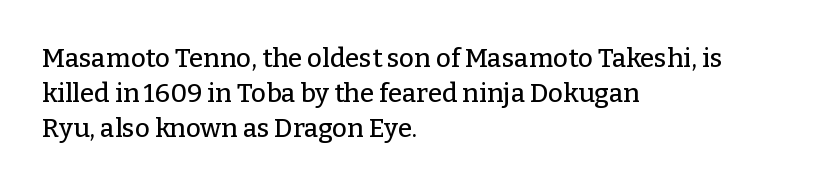
{"italic": "no", "underline": "no", "align": "left", "line_spacing": "normal", "line_spacing_ratio": 1.35, "letter_spacing": "normal", "letter_spacing_em": 0.0, "glyph_px": 26}
